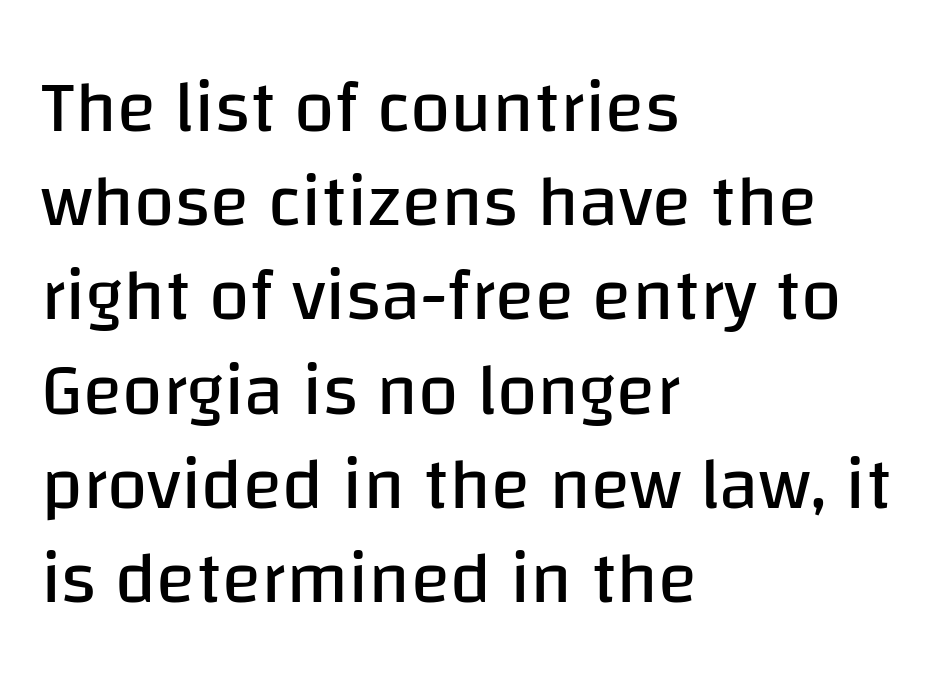
The image shows 73 px regular-weight sans-serif type, upright; set left-aligned, normal line spacing (1.29x), normal letter spacing, not underlined; low stroke contrast and a large x-height.
